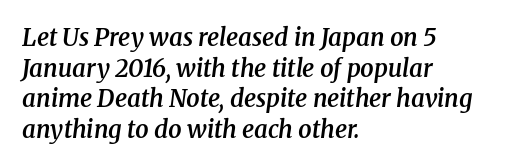
The image shows 24 px text type, italic (leaning right); set left-aligned, normal line spacing (1.28x), normal letter spacing, not underlined.
